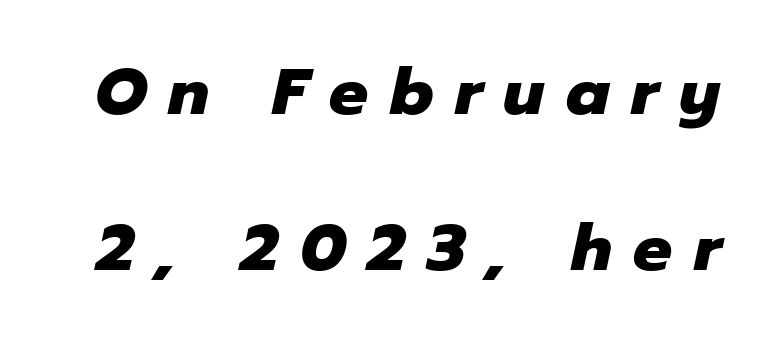
The image shows 65 px heavy type, italic (leaning right); set loose line spacing (2.4x), unusually wide letter spacing (+0.33 em), not underlined; low stroke contrast and a medium x-height.
